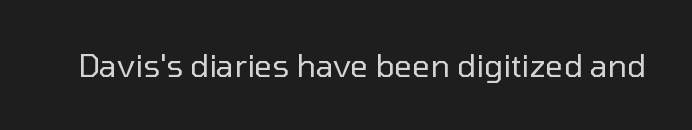
Q: Is the text bold? A: No.
Q: Is the text italic (slanted)? A: No, it is upright.
Q: Is the typeface a serif or a sans-serif typeface? A: Sans-serif.
Q: Is the text underlined? A: No.
Q: Is the spacing between letters normal or unusually wide? A: Normal.
Q: Width (condensed, normal, or wide)? A: Normal.
Q: Stroke contrast? A: Low.
Q: x-height? A: Medium.
Q: Monospaced? A: No.
